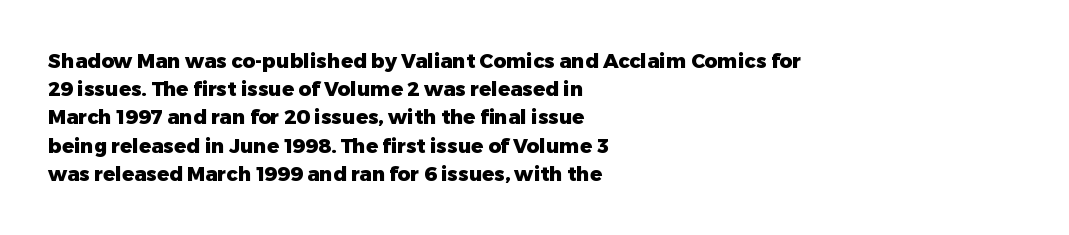
Upright lettering throughout. Each line starts at the same left margin while the right side varies. The passage shown has conventional tracking throughout. The glyphs have the mass of a bold cut. Summary of vertical rhythm: regular, with standard interline spacing. Words float on clear page, feet unadorned.
